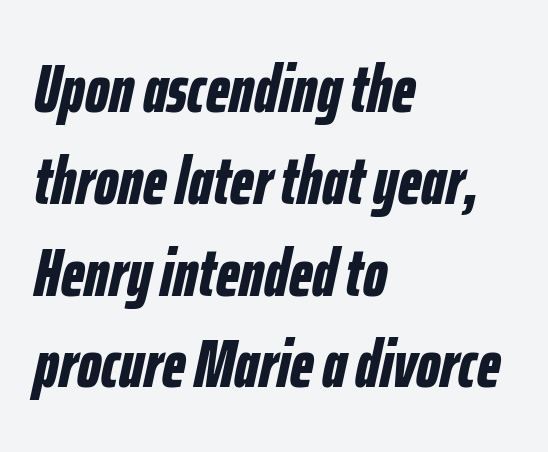
The rows are spaced the way most documents space them. Just letters on the line, the space beneath them empty. Quick note: italic. The rendering keeps characters at their native spacing. What weight is shown? A full bold with thick strokes.
